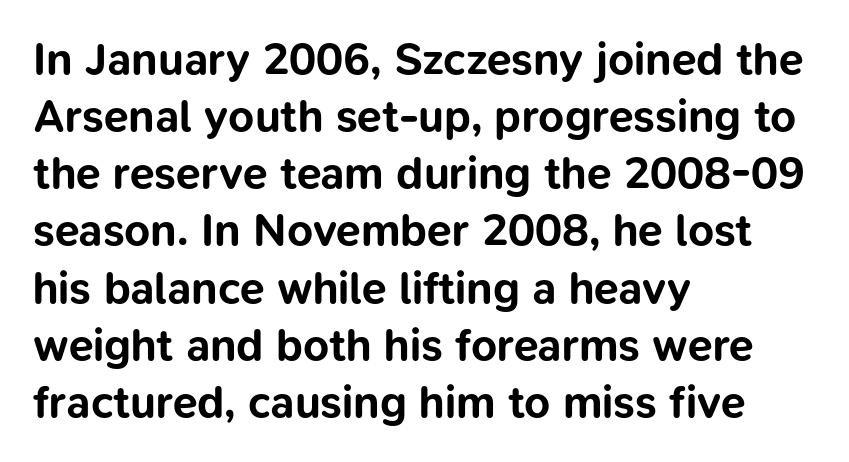
Each row of text sits above clean, open space. What weight is shown? A full bold with thick strokes. Typographically, this falls in the sans-serif category. Do the characters align in a grid? No, the font is proportional.
